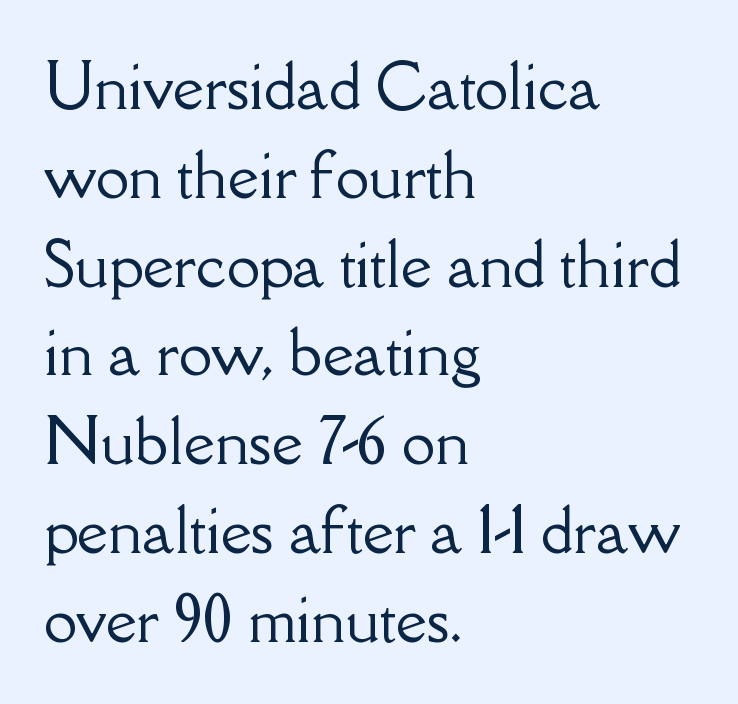
{"serif": "yes", "italic": "no", "width": "normal", "stroke_contrast": "low", "x_height": "small", "monospaced": "no", "underline": "no", "align": "left", "line_spacing": "normal", "line_spacing_ratio": 1.48, "letter_spacing": "normal", "letter_spacing_em": 0.0, "glyph_px": 60}
